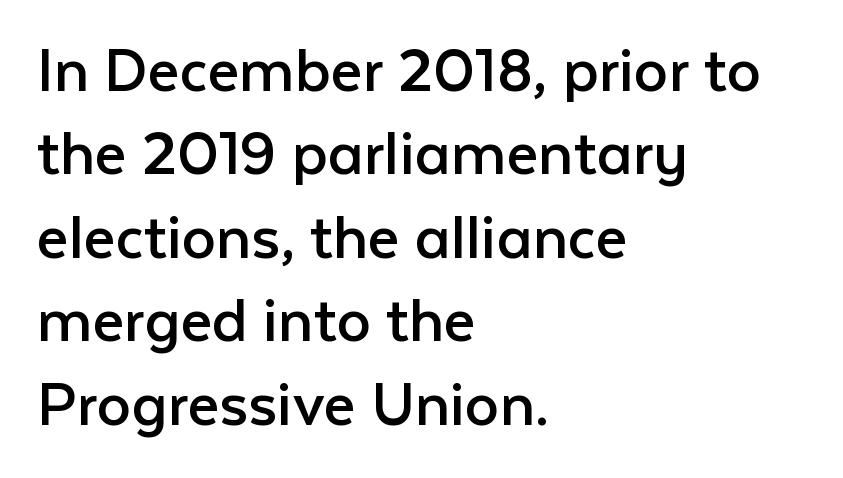
Q: Is the text bold? A: No.
Q: Is the text italic (slanted)? A: No, it is upright.
Q: Is the typeface a serif or a sans-serif typeface? A: Sans-serif.
Q: Is the text underlined? A: No.
Q: How is the paragraph aligned? A: Left-aligned.
Q: Is the spacing between letters normal or unusually wide? A: Normal.
Q: Width (condensed, normal, or wide)? A: Normal.
Q: Stroke contrast? A: Low.
Q: x-height? A: Medium.
Q: Monospaced? A: No.
